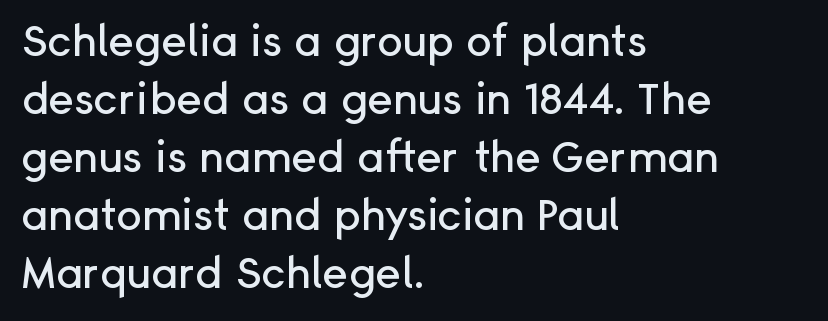
Q: Is the text italic (slanted)? A: No, it is upright.
Q: Is the typeface a serif or a sans-serif typeface? A: Sans-serif.
Q: Is the text underlined? A: No.
Q: How is the paragraph aligned? A: Left-aligned.
Q: Is the spacing between letters normal or unusually wide? A: Normal.
Q: Is the spacing between lines tight, normal or loose? A: Normal.
Q: Width (condensed, normal, or wide)? A: Normal.
Q: Stroke contrast? A: Low.
Q: x-height? A: Medium.
Q: Monospaced? A: No.
